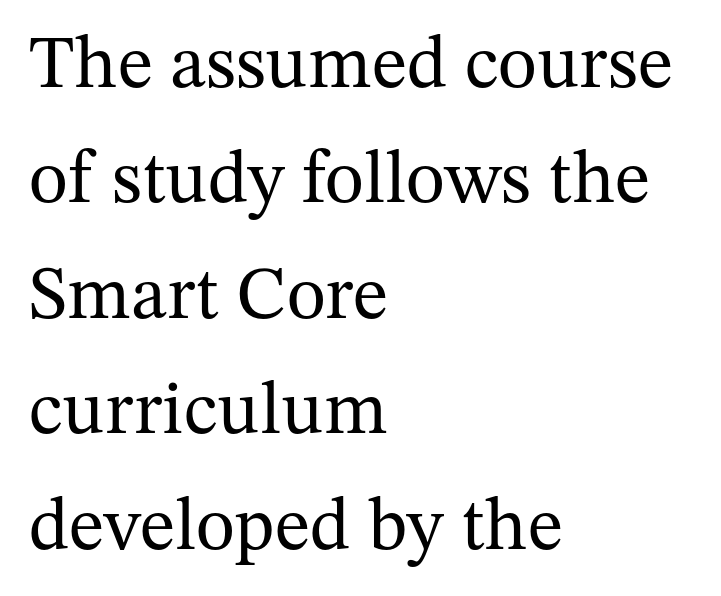
{"serif": "yes", "italic": "no", "bold": "no", "weight": "regular", "width": "normal", "stroke_contrast": "medium", "x_height": "medium", "monospaced": "no", "underline": "no", "align": "left", "line_spacing": "normal", "line_spacing_ratio": 1.54, "letter_spacing": "normal", "letter_spacing_em": 0.0, "glyph_px": 75}
